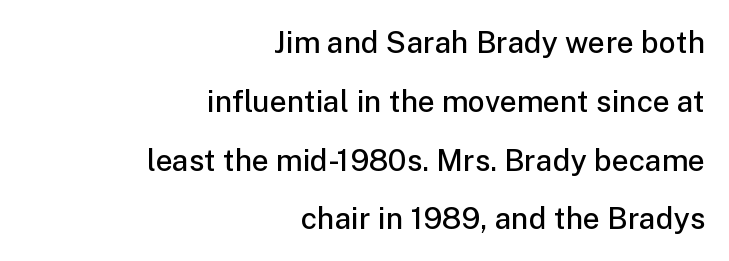
The image shows 30 px semibold sans-serif type, upright; set right-aligned, loose line spacing (1.96x), normal letter spacing, not underlined; low stroke contrast and a medium x-height.
